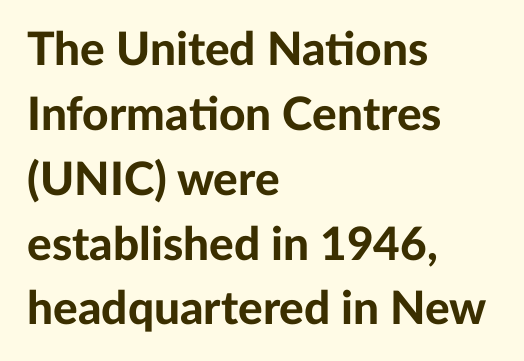
Q: Is the text bold? A: Yes.
Q: Is the text italic (slanted)? A: No, it is upright.
Q: Is the typeface a serif or a sans-serif typeface? A: Sans-serif.
Q: Is the text underlined? A: No.
Q: How is the paragraph aligned? A: Left-aligned.
Q: Is the spacing between letters normal or unusually wide? A: Normal.
Q: Is the spacing between lines tight, normal or loose? A: Normal.
Q: Width (condensed, normal, or wide)? A: Normal.
Q: Stroke contrast? A: Low.
Q: x-height? A: Medium.
Q: Monospaced? A: No.
